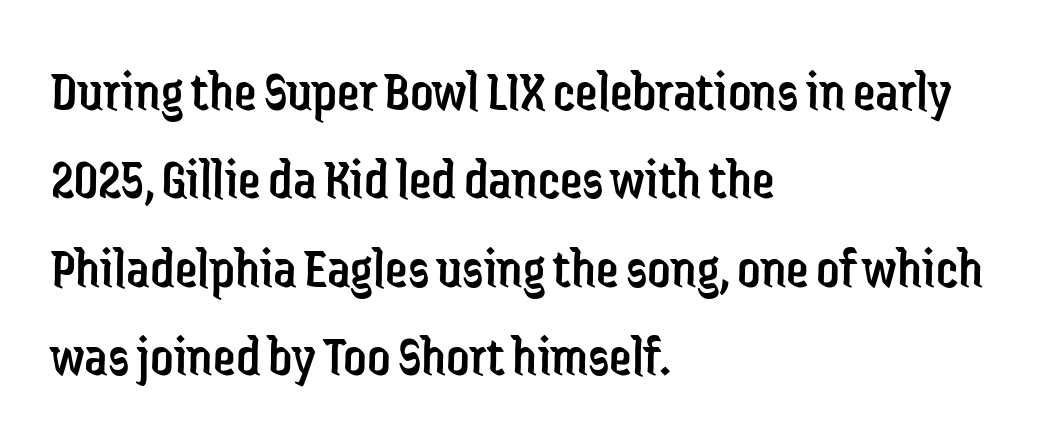
Q: Is the text bold? A: No.
Q: Is the text italic (slanted)? A: No, it is upright.
Q: Is the typeface a serif or a sans-serif typeface? A: Sans-serif.
Q: Is the text underlined? A: No.
Q: How is the paragraph aligned? A: Left-aligned.
Q: Is the spacing between letters normal or unusually wide? A: Normal.
Q: Is the spacing between lines tight, normal or loose? A: Normal.
Q: Width (condensed, normal, or wide)? A: Condensed.
Q: Stroke contrast? A: Low.
Q: x-height? A: Medium.
Q: Monospaced? A: No.
